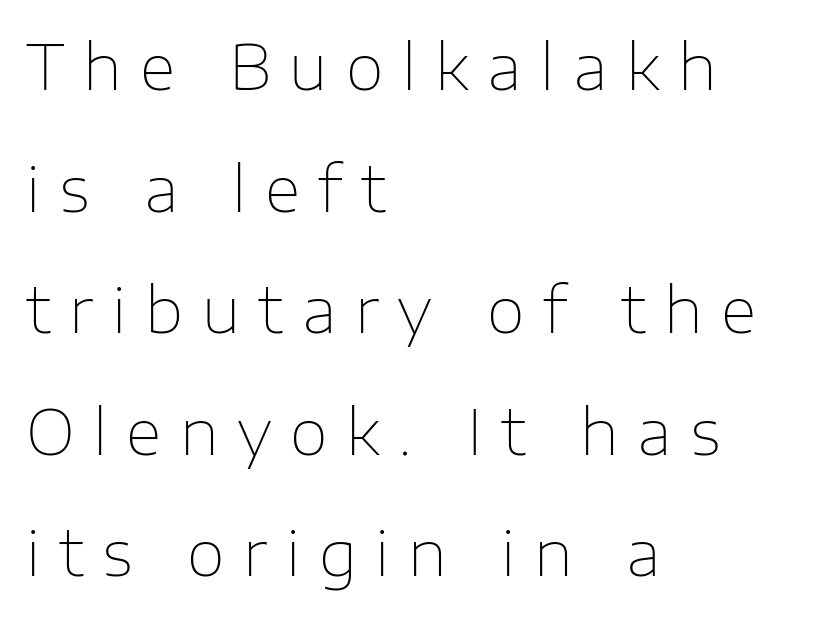
The image shows 62 px thin sans-serif type, upright; set left-aligned, loose line spacing (1.96x), unusually wide letter spacing (+0.3 em), not underlined; low stroke contrast and a medium x-height.
